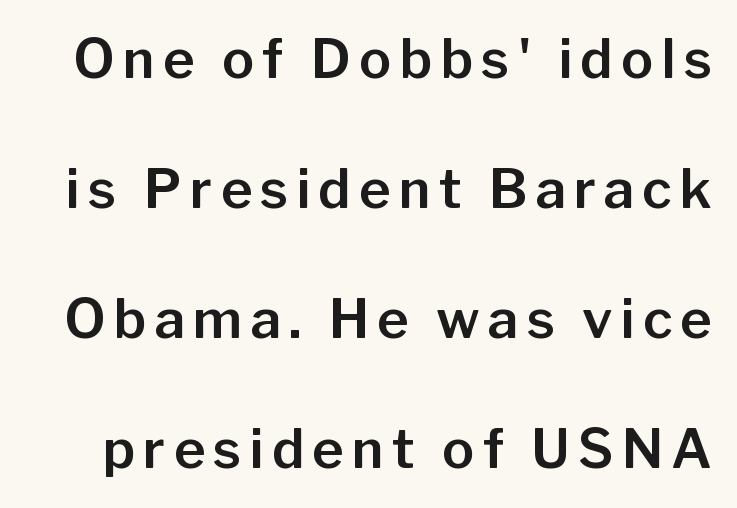
The image shows 54 px sans-serif type, upright; set loose line spacing (2.41x), not underlined; low stroke contrast and a medium x-height.
